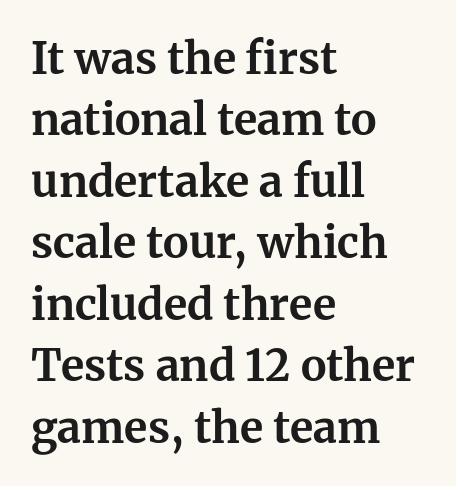
{"serif": "yes", "italic": "no", "bold": "yes", "weight": "bold", "width": "normal", "stroke_contrast": "medium", "x_height": "medium", "monospaced": "no", "underline": "no", "align": "left", "line_spacing": "normal", "line_spacing_ratio": 1.43, "letter_spacing": "normal", "letter_spacing_em": 0.0, "glyph_px": 43}
